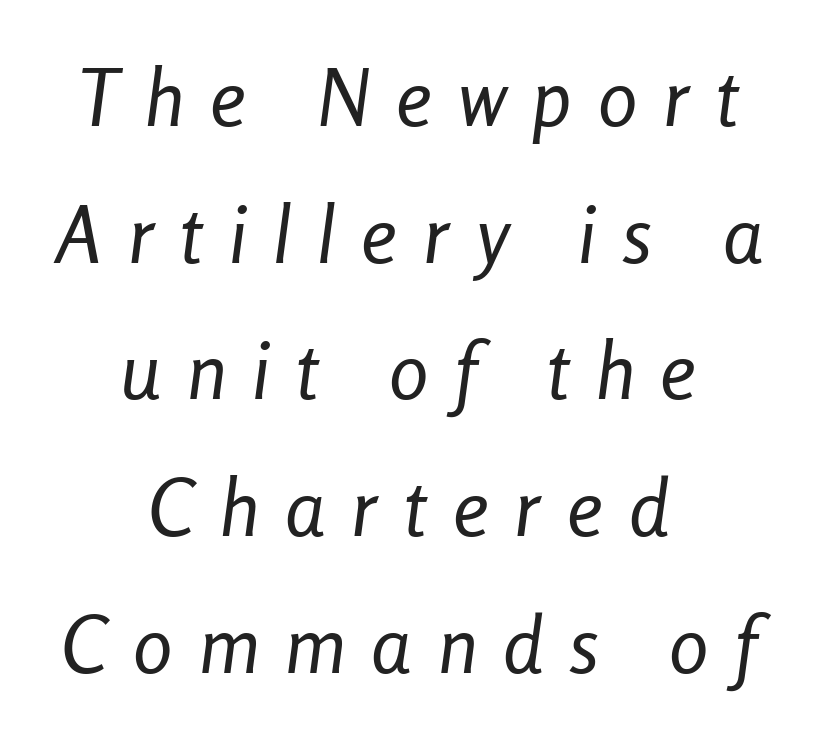
Q: Is the text bold? A: No.
Q: Is the text italic (slanted)? A: Yes, it leans right by about 8 degrees.
Q: Is the text underlined? A: No.
Q: How is the paragraph aligned? A: Centered.
Q: Is the spacing between letters normal or unusually wide? A: Unusually wide.
Q: Width (condensed, normal, or wide)? A: Condensed.
Q: Stroke contrast? A: Low.
Q: x-height? A: Medium.
Q: Monospaced? A: No.
